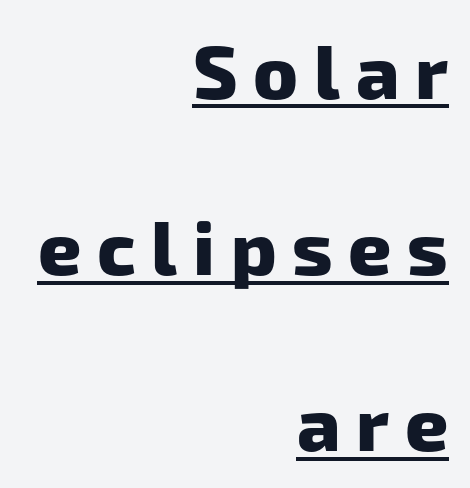
The image shows 75 px heavy sans-serif type; set right-aligned, loose line spacing (2.35x), unusually wide letter spacing (+0.21 em), underlined; low stroke contrast and a medium x-height.
